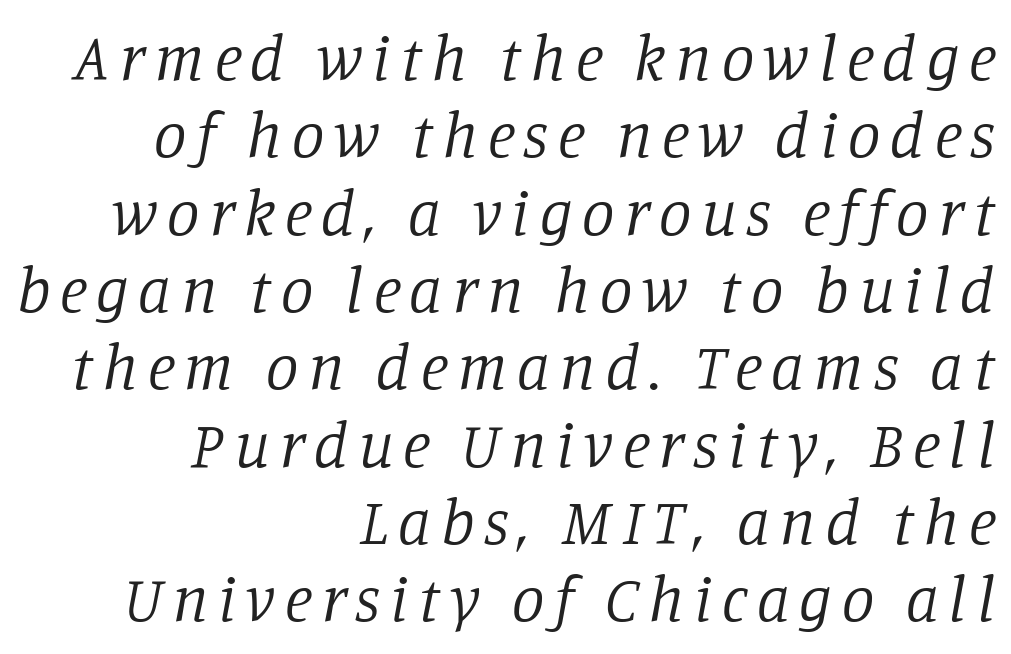
Right-aligned paragraph, ragged on the left. No heavy texture on the line: the type isn't bold. The text carries the slant typical of an italic or oblique font. The passage shown is typed in a proportional face where columns would drift.
